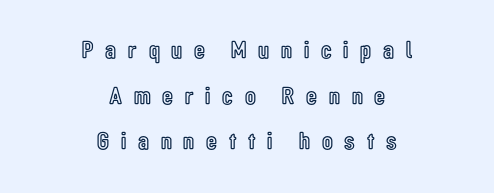
Honestly, the letter spacing is so wide it's the main thing you notice. The space beneath each line is pristine and unruled. Ordinary non-slanted type is in use. In CSS terms this would be text-align: center.
